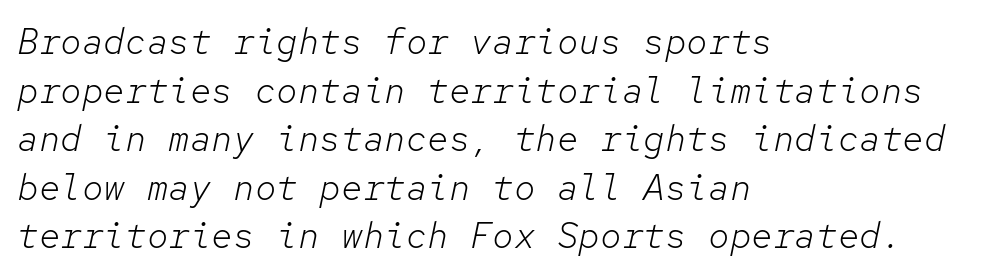
Every character sits at an angle, as italics do. A typesetter would call this monospace, since all characters share one set width. What stands out about the letter spacing? Nothing — it is the standard amount. Honestly, the row spacing looks completely unremarkable. Rule under the text: the space is simply empty.
